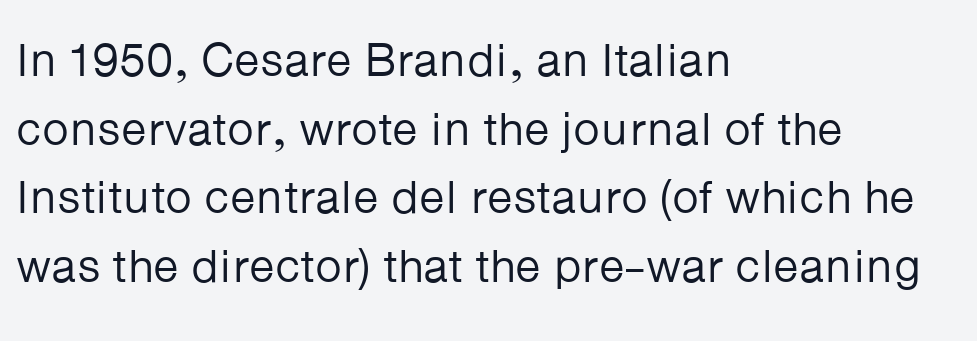
Q: Is the text bold? A: No.
Q: Is the text italic (slanted)? A: No, it is upright.
Q: Is the typeface a serif or a sans-serif typeface? A: Sans-serif.
Q: Is the text underlined? A: No.
Q: How is the paragraph aligned? A: Left-aligned.
Q: Is the spacing between letters normal or unusually wide? A: Normal.
Q: Is the spacing between lines tight, normal or loose? A: Normal.
Q: Width (condensed, normal, or wide)? A: Normal.
Q: Stroke contrast? A: Low.
Q: x-height? A: Medium.
Q: Monospaced? A: No.
